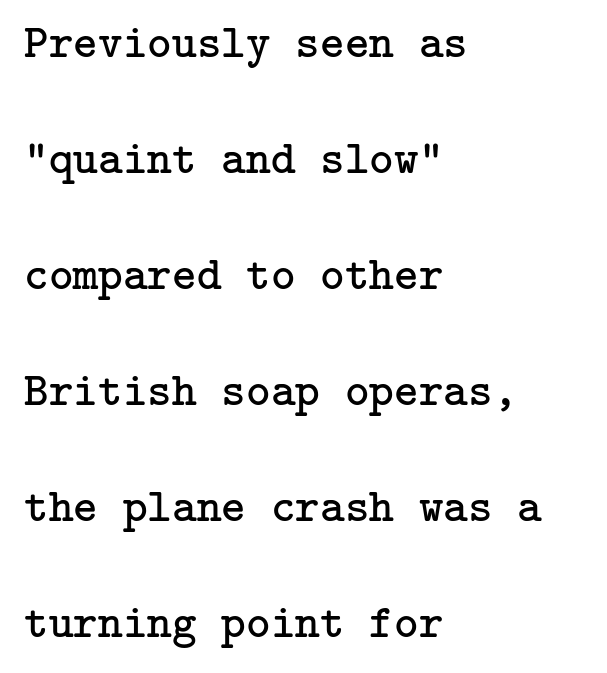
Q: Is the text bold? A: No.
Q: Is the text italic (slanted)? A: No, it is upright.
Q: Is the typeface a serif or a sans-serif typeface? A: Serif.
Q: Is the text underlined? A: No.
Q: How is the paragraph aligned? A: Left-aligned.
Q: Is the spacing between letters normal or unusually wide? A: Normal.
Q: Is the spacing between lines tight, normal or loose? A: Loose.
Q: Width (condensed, normal, or wide)? A: Normal.
Q: Stroke contrast? A: Low.
Q: x-height? A: Medium.
